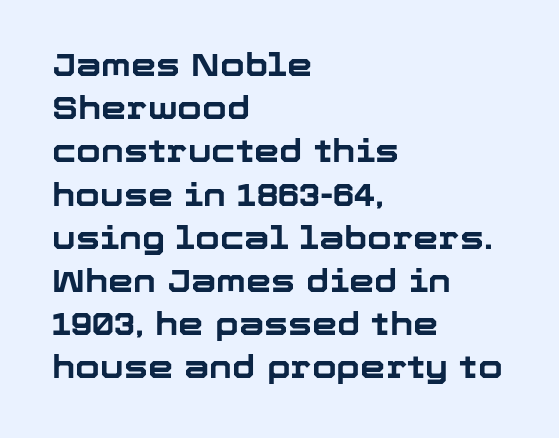
The image shows 32 px bold sans-serif type, upright; set left-aligned, normal line spacing (1.35x), normal letter spacing, not underlined; low stroke contrast and a medium x-height.
